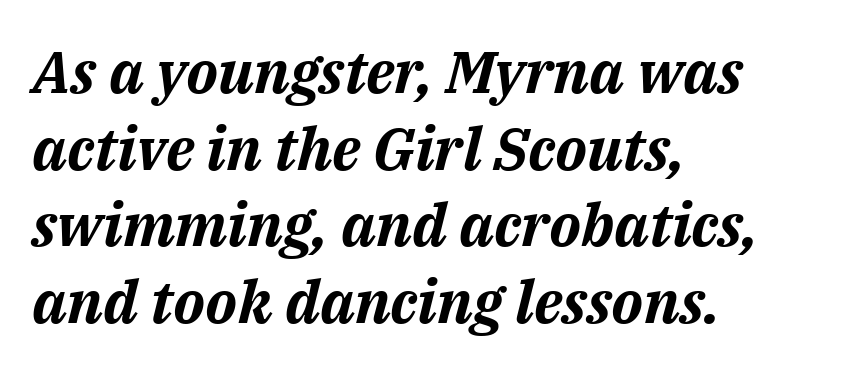
The image shows 59 px bold type, italic (leaning right); set left-aligned, normal line spacing (1.3x), normal letter spacing, not underlined; medium stroke contrast and a medium x-height.
